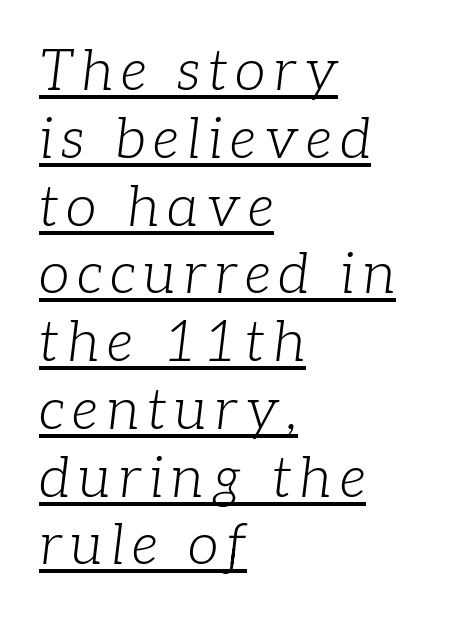
The image shows 56 px light serif type, italic (leaning right); set left-aligned, line spacing 1.21x, underlined; low stroke contrast and a medium x-height.
